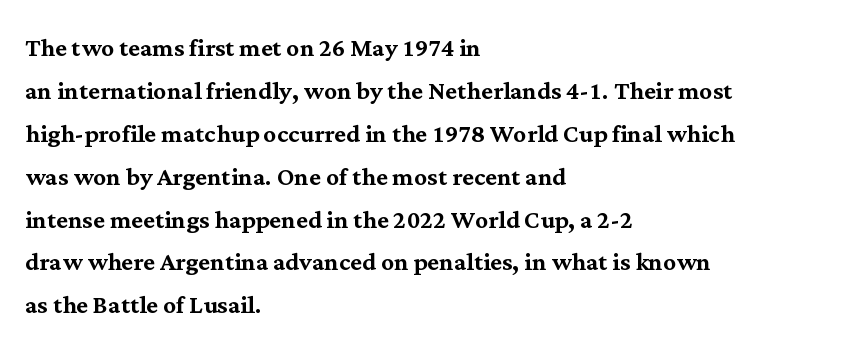
The image shows 32 px serif type, upright; set left-aligned, normal line spacing (1.34x), normal letter spacing, not underlined; medium stroke contrast and a medium x-height.
